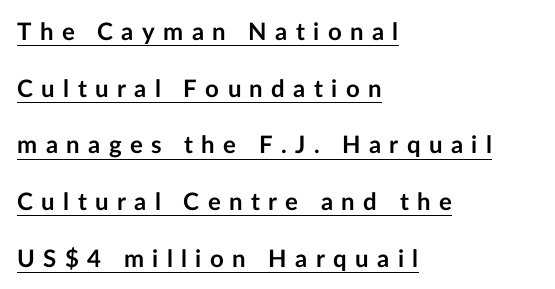
{"italic": "no", "bold": "yes", "underline": "yes", "align": "left", "line_spacing": "loose", "line_spacing_ratio": 2.36, "letter_spacing": "wide", "letter_spacing_em": 0.35, "glyph_px": 24}
